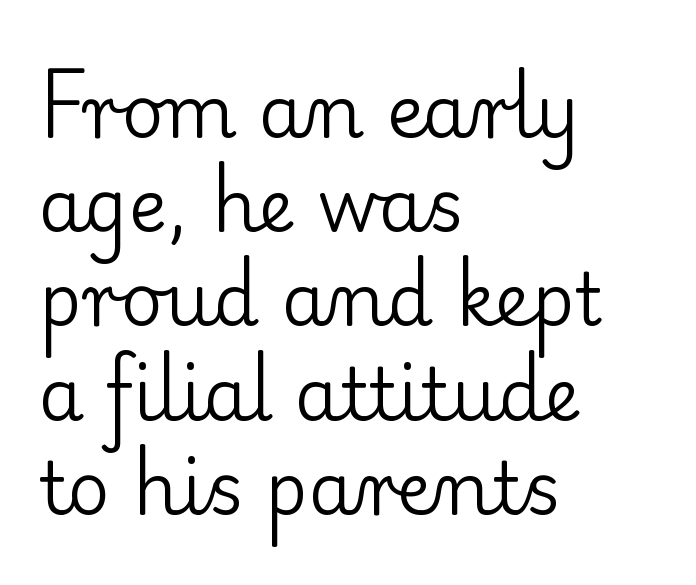
Q: Is the text bold? A: No.
Q: Is the text italic (slanted)? A: No, it is upright.
Q: Is the typeface a serif or a sans-serif typeface? A: Serif.
Q: Is the text underlined? A: No.
Q: How is the paragraph aligned? A: Left-aligned.
Q: Is the spacing between letters normal or unusually wide? A: Normal.
Q: Is the spacing between lines tight, normal or loose? A: Normal.
Q: Width (condensed, normal, or wide)? A: Normal.
Q: Stroke contrast? A: Low.
Q: x-height? A: Small.
Q: Monospaced? A: No.
